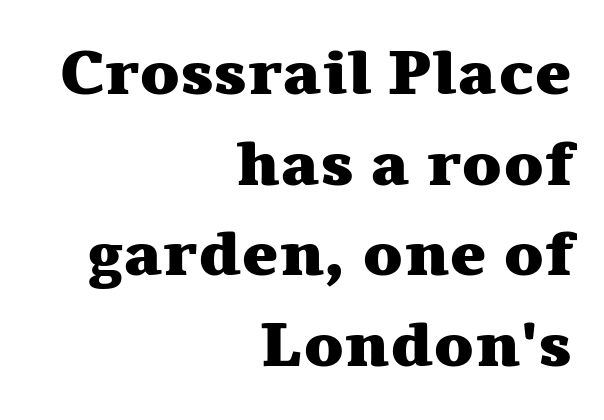
The image shows 62 px heavy, wide serif type, upright; set right-aligned, normal line spacing (1.46x), normal letter spacing, not underlined; medium stroke contrast and a medium x-height.
